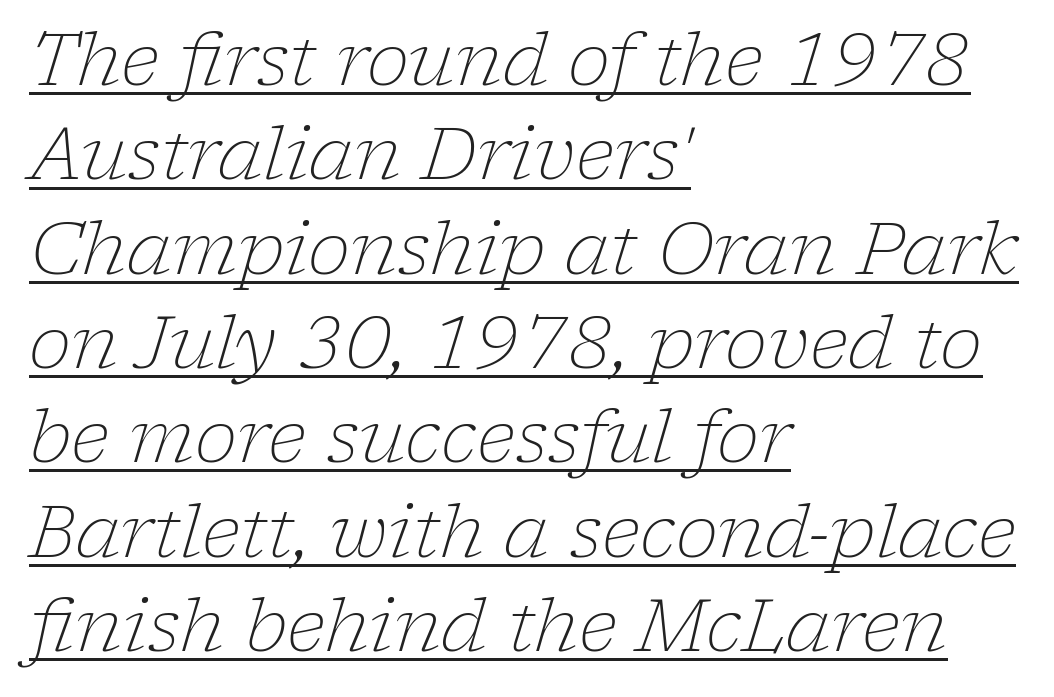
Q: Is the text bold? A: No.
Q: Is the text italic (slanted)? A: Yes, it leans right by about 17 degrees.
Q: Is the typeface a serif or a sans-serif typeface? A: Serif.
Q: Is the text underlined? A: Yes.
Q: How is the paragraph aligned? A: Left-aligned.
Q: Is the spacing between letters normal or unusually wide? A: Normal.
Q: Is the spacing between lines tight, normal or loose? A: Normal.
Q: Width (condensed, normal, or wide)? A: Normal.
Q: Stroke contrast? A: Low.
Q: x-height? A: Medium.
Q: Monospaced? A: No.
